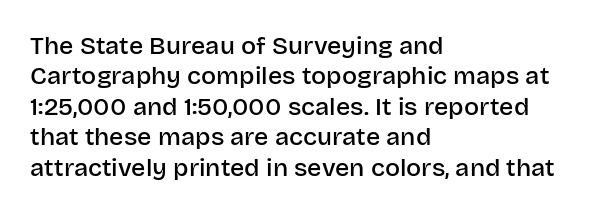
The image shows 25 px text type, upright; set left-aligned, line spacing 1.22x, normal letter spacing, not underlined.
